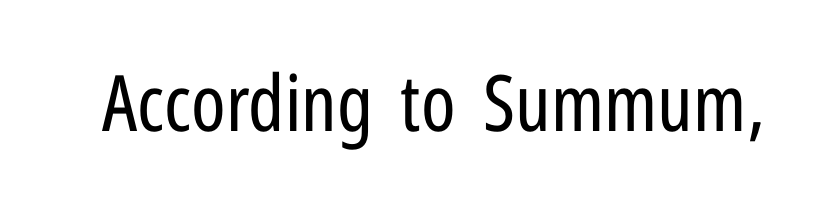
{"serif": "no", "italic": "no", "bold": "no", "weight": "regular", "width": "condensed", "stroke_contrast": "low", "x_height": "medium", "monospaced": "no", "underline": "no", "letter_spacing": "normal", "letter_spacing_em": 0.0, "glyph_px": 78}
